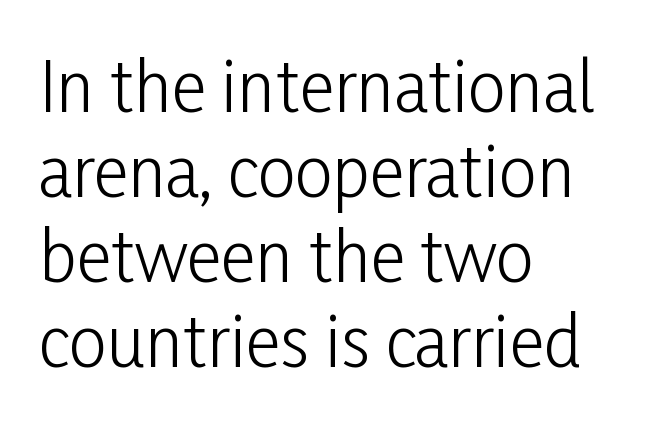
The image shows 68 px light, condensed sans-serif type, upright; set left-aligned, normal line spacing (1.25x), normal letter spacing, not underlined; low stroke contrast and a medium x-height.
